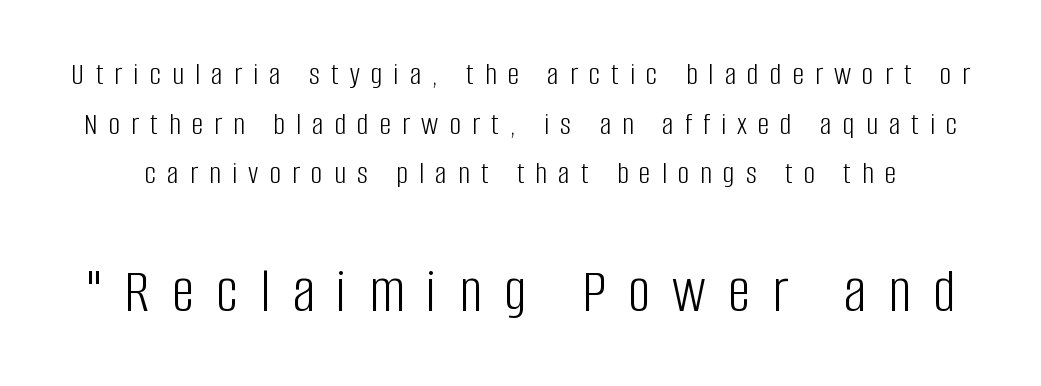
Unlike italic type, these characters show no tilt at all. Letterform terminals end flat and unadorned throughout the passage. Character size in the trailing block exceeds that of the leading block. Baseline-to-baseline distance is the conventional proportion of letter height. Someone cranked the tracking dial way up on this one. The passage shown is not underscored anywhere.
